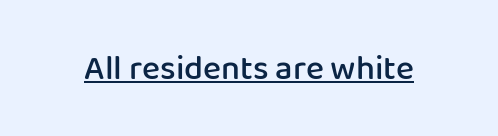
Q: Is the text bold? A: Semi-bold.
Q: Is the text italic (slanted)? A: No, it is upright.
Q: Is the typeface a serif or a sans-serif typeface? A: Sans-serif.
Q: Is the text underlined? A: Yes.
Q: Is the spacing between letters normal or unusually wide? A: Normal.
Q: Width (condensed, normal, or wide)? A: Normal.
Q: Stroke contrast? A: Low.
Q: x-height? A: Medium.
Q: Monospaced? A: No.
